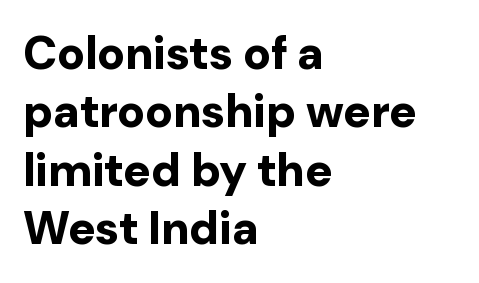
Q: Is the text bold? A: Yes.
Q: Is the text italic (slanted)? A: No, it is upright.
Q: Is the typeface a serif or a sans-serif typeface? A: Sans-serif.
Q: Is the text underlined? A: No.
Q: How is the paragraph aligned? A: Left-aligned.
Q: Is the spacing between letters normal or unusually wide? A: Normal.
Q: Is the spacing between lines tight, normal or loose? A: Normal.
Q: Width (condensed, normal, or wide)? A: Normal.
Q: Stroke contrast? A: Low.
Q: x-height? A: Medium.
Q: Monospaced? A: No.
